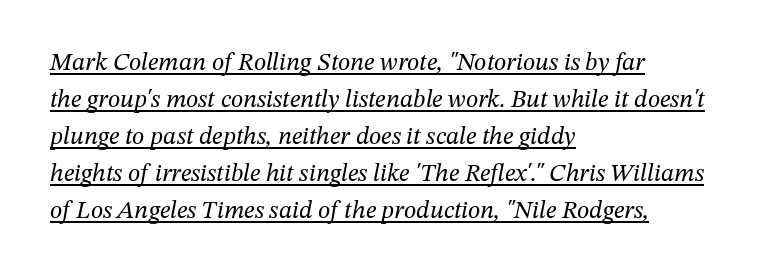
The line texture is even and compact thanks to regular tracking. These glyphs show unthickened strokes, regular width or finer. These characters rest on top of a visible drawn line. The paragraph has a hard left edge and a soft right edge. The rows are spaced the way most documents space them. If you drew a line through each stem, it would be angled.
